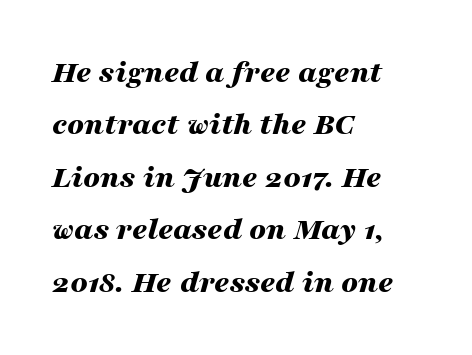
The image shows 33 px bold, wide type, italic (leaning right); set left-aligned, normal line spacing (1.59x), normal letter spacing, not underlined; medium stroke contrast and a medium x-height.
